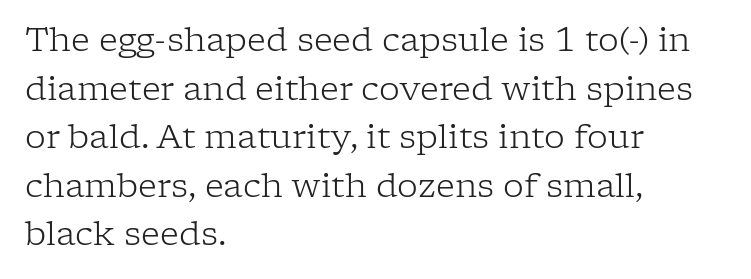
The image shows 33 px light serif type, upright; set left-aligned, normal line spacing (1.47x), normal letter spacing, not underlined; low stroke contrast and a medium x-height.
